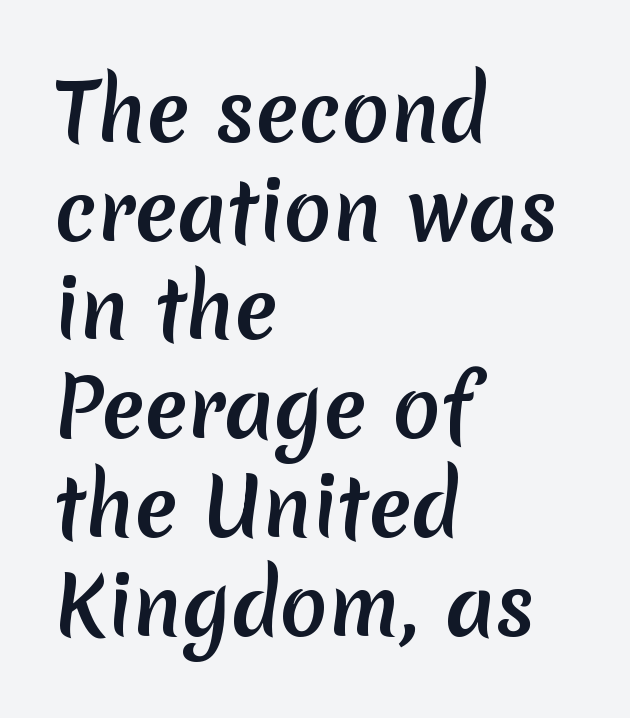
The image shows 79 px semibold sans-serif type; set left-aligned, normal line spacing (1.25x), normal letter spacing, not underlined; low stroke contrast and a medium x-height.
